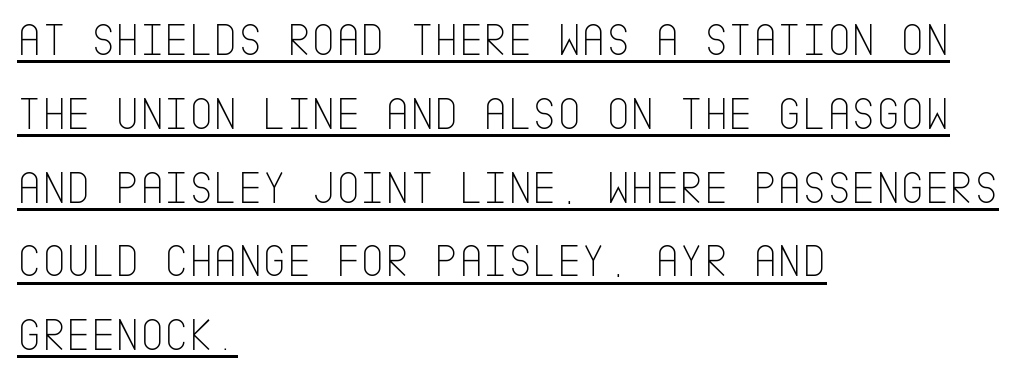
Typographically, this falls in the sans-serif category. The typesetter has applied underlining to the passage shown. All the whitespace from short lines collects on the right. Compared with a typical body face, this is equally light or lighter still. Vertically, the passage feels balanced, rows spaced as you'd expect.
